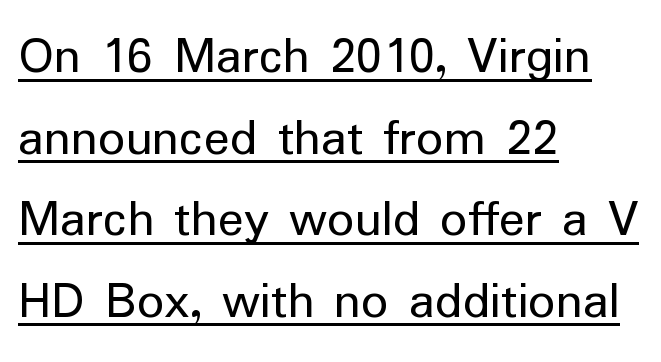
The image shows 54 px regular-weight sans-serif type, upright; set left-aligned, normal line spacing (1.51x), normal letter spacing, underlined; low stroke contrast and a medium x-height.
